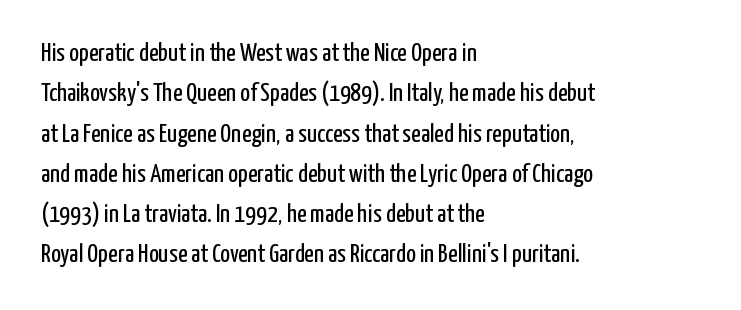
Check the space under the baseline: it is left empty. The type sits square on the baseline with zero lean. Line spacing here is normal. Casual observation: everything's shoved over to the left. Honestly, the letter spacing is just normal — you wouldn't notice it.
